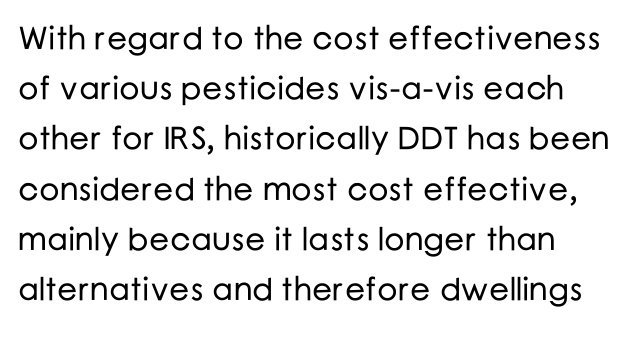
Q: Is the text italic (slanted)? A: No, it is upright.
Q: Is the typeface a serif or a sans-serif typeface? A: Sans-serif.
Q: Is the text underlined? A: No.
Q: Is the spacing between letters normal or unusually wide? A: Normal.
Q: Is the spacing between lines tight, normal or loose? A: Normal.
Q: Width (condensed, normal, or wide)? A: Normal.
Q: Stroke contrast? A: Low.
Q: x-height? A: Medium.
Q: Monospaced? A: No.
